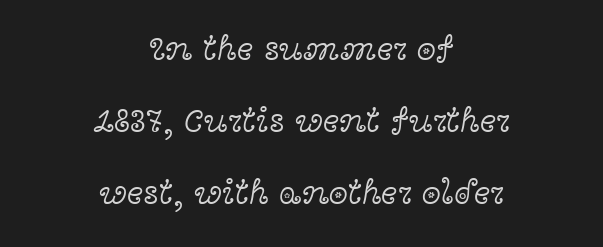
The image shows 35 px light, wide serif type; set centered, loose line spacing (2.06x), normal letter spacing, not underlined; a medium x-height.
